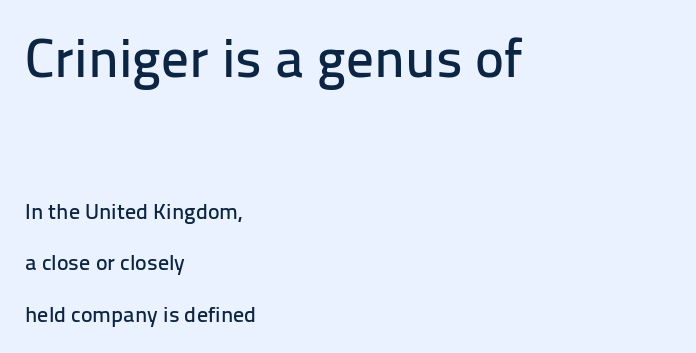
The image shows 55 px sans-serif type, upright; set left-aligned, loose line spacing (2.34x), normal letter spacing, not underlined; the first (top) block is 2.5x larger; low stroke contrast and a medium x-height.
